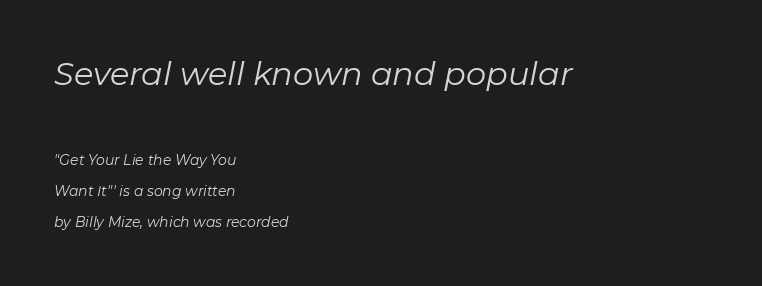
{"italic": "yes", "lean": "right", "slant_degrees": 11, "bold": "no", "weight": "regular", "width": "normal", "stroke_contrast": "low", "x_height": "medium", "monospaced": "no", "underline": "no", "align": "left", "line_spacing": "loose", "line_spacing_ratio": 2.23, "letter_spacing": "normal", "letter_spacing_em": 0.0, "larger_block": "first", "size_ratio": 2.29, "glyph_px": 32}
